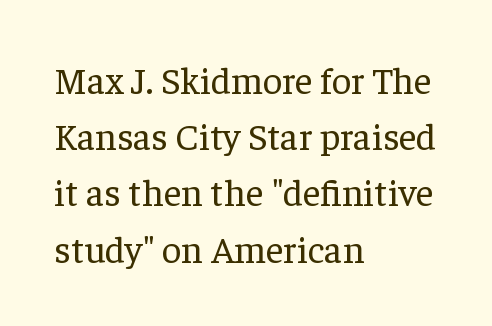
Q: Is the text bold? A: No.
Q: Is the text italic (slanted)? A: No, it is upright.
Q: Is the typeface a serif or a sans-serif typeface? A: Serif.
Q: Is the text underlined? A: No.
Q: How is the paragraph aligned? A: Left-aligned.
Q: Is the spacing between letters normal or unusually wide? A: Normal.
Q: Is the spacing between lines tight, normal or loose? A: Normal.
Q: Width (condensed, normal, or wide)? A: Normal.
Q: Stroke contrast? A: Low.
Q: x-height? A: Medium.
Q: Monospaced? A: No.
